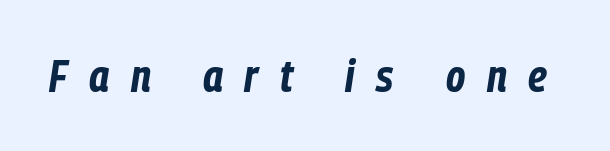
{"italic": "yes", "lean": "right", "slant_degrees": 9, "bold": "yes", "weight": "bold", "width": "condensed", "stroke_contrast": "low", "x_height": "medium", "monospaced": "no", "underline": "no", "letter_spacing": "wide", "letter_spacing_em": 0.49, "glyph_px": 44}
